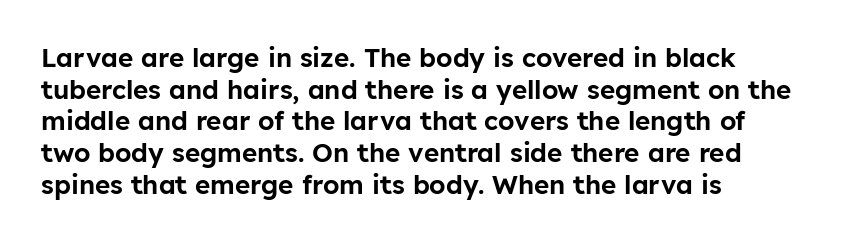
The image shows 26 px text type, upright; set left-aligned, line spacing 1.22x, normal letter spacing, not underlined.
